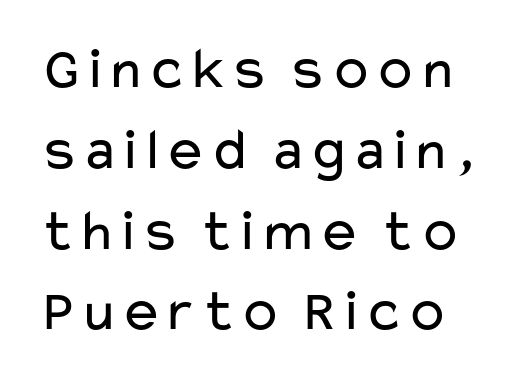
Regular leading. Does extra space separate the letters? No, they use regular spacing. The foot of each line stays bare and open. The rendering shows plain stroke endings on the letterforms — a sans-serif design. The type sits square on the baseline with zero lean.
